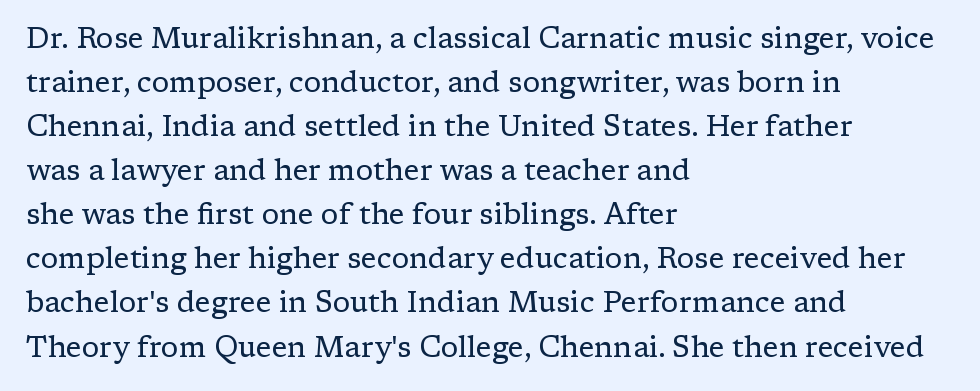
The space between consecutive lines is moderate. Summary of weight: not heavy and not bold. Notice how the passage keeps a crisp vertical edge on the left only. These lines are rendered in a variable-pitch font. Nobody touched the tracking dial on this one.
